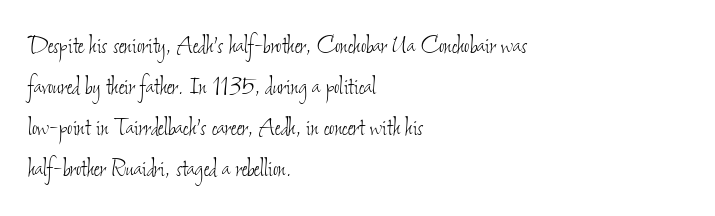
Looks like regular typesetting: each glyph gets only the width it needs. Each word holds together tightly as a unit, with standard inter-letter gaps. The block of text has a typical density, with ordinary space between rows. This rendering uses left alignment, leaving the right contour irregular. Descenders hang freely into open space. The typesetting does not lean heavy: it is not bold.
